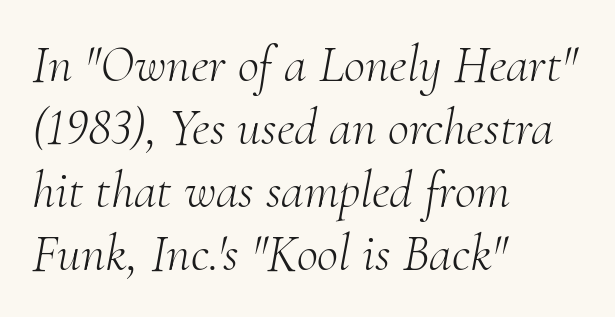
Q: Is the text bold? A: No.
Q: Is the text italic (slanted)? A: Yes, it leans right by about 10 degrees.
Q: Is the typeface a serif or a sans-serif typeface? A: Serif.
Q: Is the text underlined? A: No.
Q: How is the paragraph aligned? A: Left-aligned.
Q: Is the spacing between letters normal or unusually wide? A: Normal.
Q: Width (condensed, normal, or wide)? A: Normal.
Q: Stroke contrast? A: Medium.
Q: x-height? A: Small.
Q: Monospaced? A: No.
